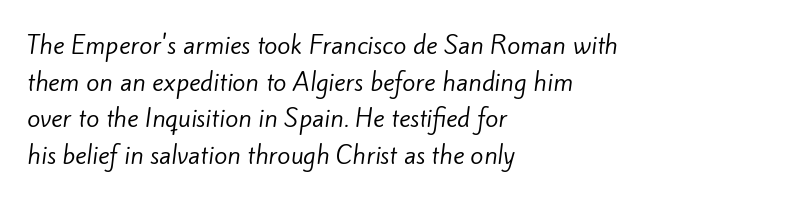
{"bold": "no", "underline": "no", "align": "left", "line_spacing": "normal", "line_spacing_ratio": 1.53, "letter_spacing": "normal", "letter_spacing_em": 0.0, "glyph_px": 24}
